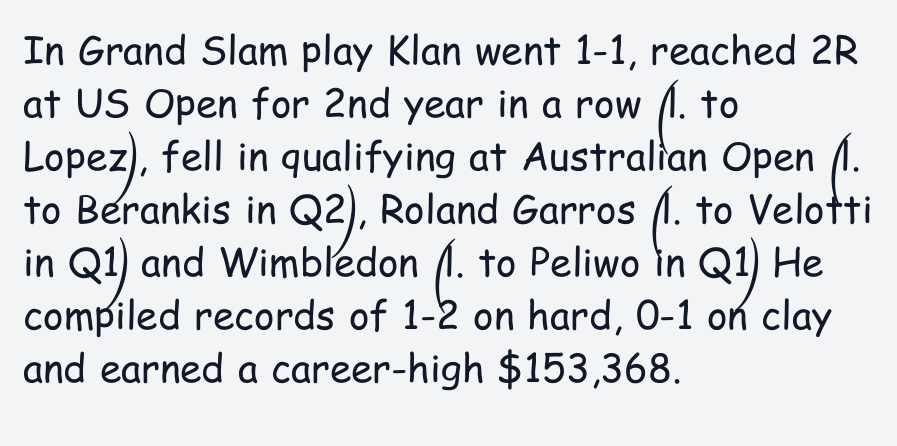
Q: Is the text bold? A: No.
Q: Is the text italic (slanted)? A: No, it is upright.
Q: Is the typeface a serif or a sans-serif typeface? A: Sans-serif.
Q: Is the text underlined? A: No.
Q: How is the paragraph aligned? A: Left-aligned.
Q: Is the spacing between letters normal or unusually wide? A: Normal.
Q: Is the spacing between lines tight, normal or loose? A: Normal.
Q: Width (condensed, normal, or wide)? A: Condensed.
Q: Stroke contrast? A: Low.
Q: x-height? A: Medium.
Q: Monospaced? A: No.
